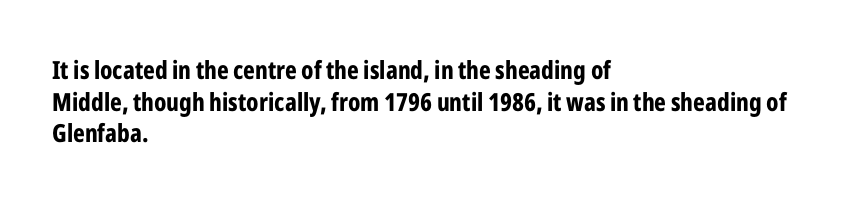
Short and long lines alike share a common starting point at left. The vertical gap from one line to the next is medium. Does the lettering tilt? It doesn't — this is upright. Underline: absent. The tracking reads as untouched default to a designer's eye. Chunky letters — that's bold for sure.
